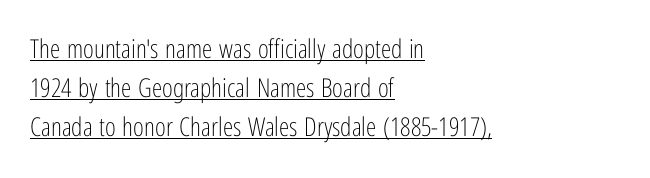
{"italic": "no", "bold": "no", "underline": "yes", "align": "left", "line_spacing": "normal", "line_spacing_ratio": 1.5, "letter_spacing": "normal", "letter_spacing_em": 0.0, "glyph_px": 26}
